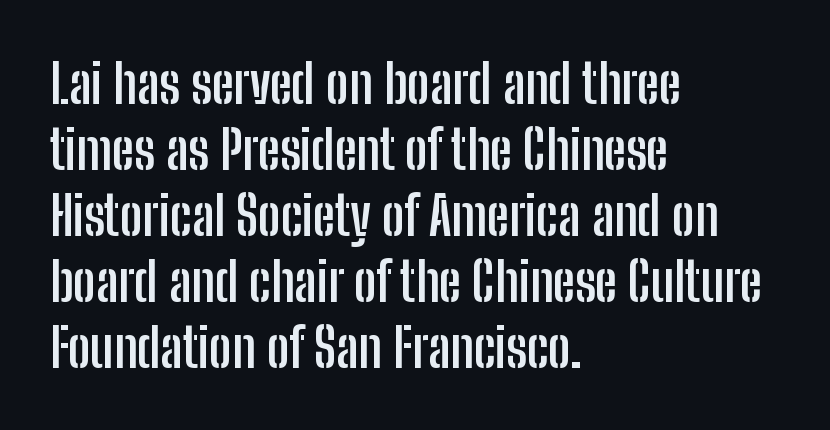
{"serif": "no", "italic": "no", "bold": "yes", "weight": "semibold", "width": "condensed", "stroke_contrast": "low", "x_height": "medium", "monospaced": "no", "underline": "no", "align": "left", "line_spacing_ratio": 1.22, "letter_spacing": "normal", "letter_spacing_em": 0.0, "glyph_px": 54}
